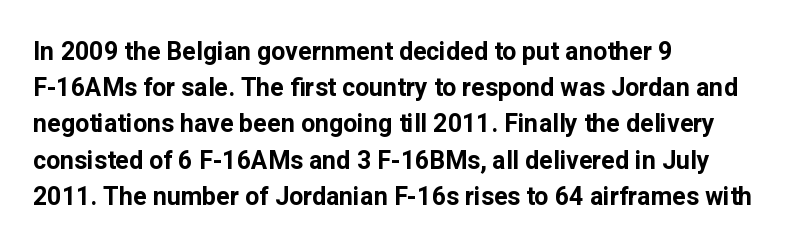
{"italic": "no", "bold": "yes", "underline": "no", "align": "left", "line_spacing": "normal", "line_spacing_ratio": 1.45, "letter_spacing": "normal", "letter_spacing_em": 0.0, "glyph_px": 25}
